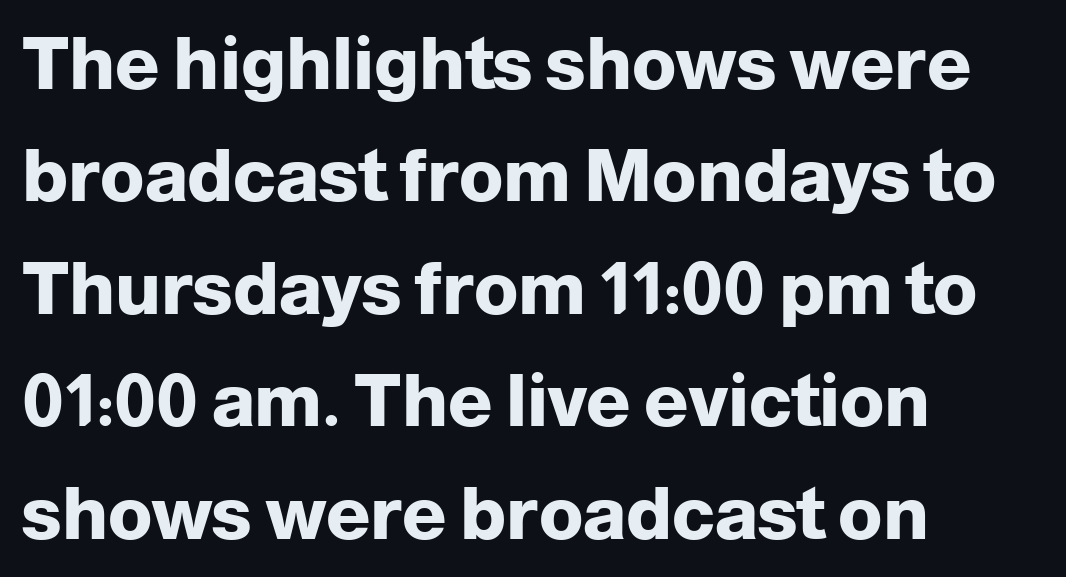
Q: Is the text bold? A: Yes.
Q: Is the text italic (slanted)? A: No, it is upright.
Q: Is the typeface a serif or a sans-serif typeface? A: Sans-serif.
Q: Is the text underlined? A: No.
Q: How is the paragraph aligned? A: Left-aligned.
Q: Is the spacing between letters normal or unusually wide? A: Normal.
Q: Is the spacing between lines tight, normal or loose? A: Normal.
Q: Width (condensed, normal, or wide)? A: Normal.
Q: Stroke contrast? A: Low.
Q: x-height? A: Medium.
Q: Monospaced? A: No.
